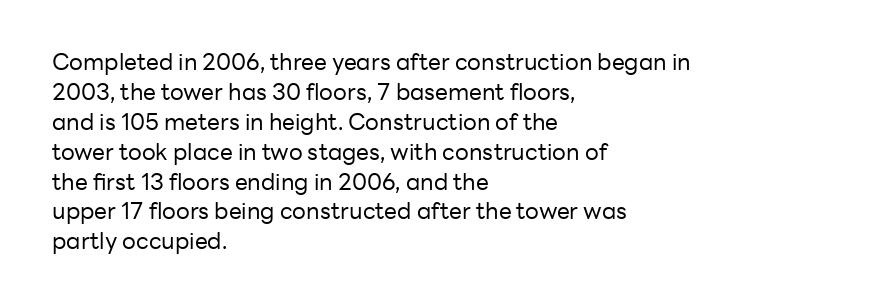
Q: Is the text bold? A: No.
Q: Is the text italic (slanted)? A: No, it is upright.
Q: Is the text underlined? A: No.
Q: How is the paragraph aligned? A: Left-aligned.
Q: Is the spacing between letters normal or unusually wide? A: Normal.
Q: Is the spacing between lines tight, normal or loose? A: Normal.
